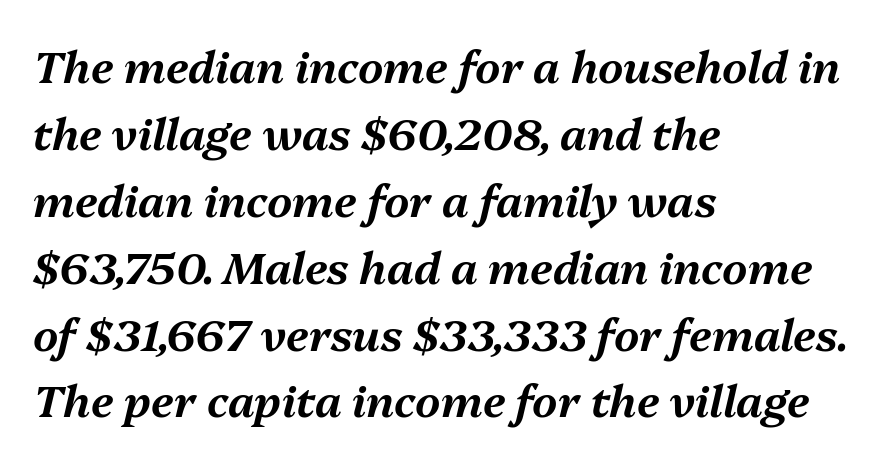
{"italic": "yes", "lean": "right", "slant_degrees": 13, "width": "normal", "stroke_contrast": "medium", "x_height": "medium", "monospaced": "no", "underline": "no", "align": "left", "line_spacing": "normal", "line_spacing_ratio": 1.52, "letter_spacing": "normal", "letter_spacing_em": 0.0, "glyph_px": 44}
